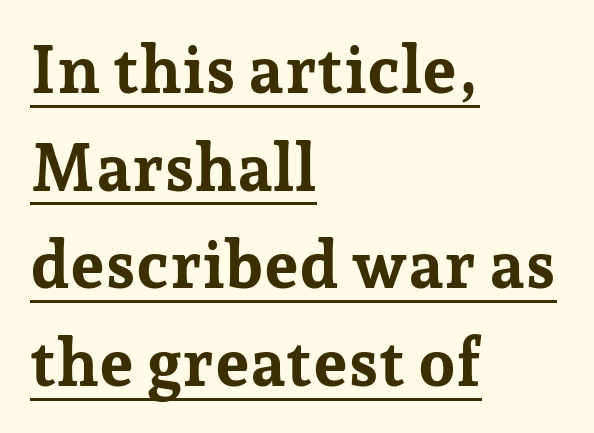
The image shows 66 px bold serif type, upright; set left-aligned, normal line spacing (1.48x), normal letter spacing, underlined; low stroke contrast and a medium x-height.
